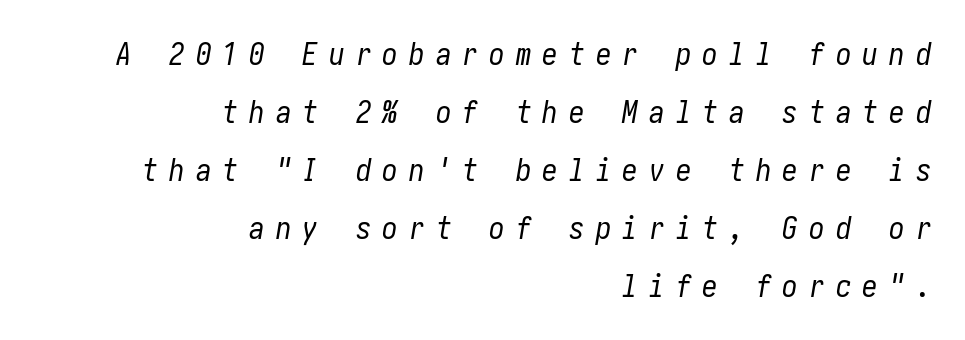
The font's italic variant was chosen for this text. Tracking value appears strongly positive — letters spread wide. The foot of each line stays bare and open. Alignment: flush right. Stroke thickness stays within the range of a standard reading face or lighter.
